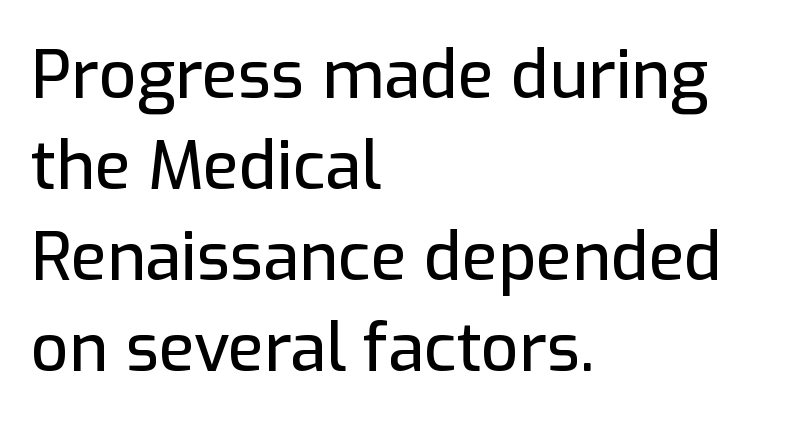
A clean baseline with only descenders dipping below it. Each letter's strokes conclude bluntly, with no projecting serifs. Is this a fixed-width face? No — the glyphs have proportional, varying widths. Tracking value appears to be zero — textbook default spacing. Horizontal bands of white between lines are of average thickness. Where is the straight margin? On the left.
